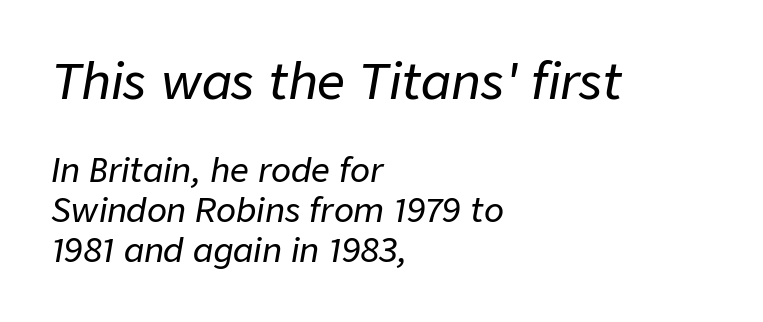
{"italic": "yes", "lean": "right", "slant_degrees": 9, "width": "normal", "stroke_contrast": "low", "x_height": "medium", "monospaced": "no", "underline": "no", "align": "left", "line_spacing_ratio": 1.22, "letter_spacing": "normal", "letter_spacing_em": 0.0, "larger_block": "first", "size_ratio": 1.48, "glyph_px": 49}
